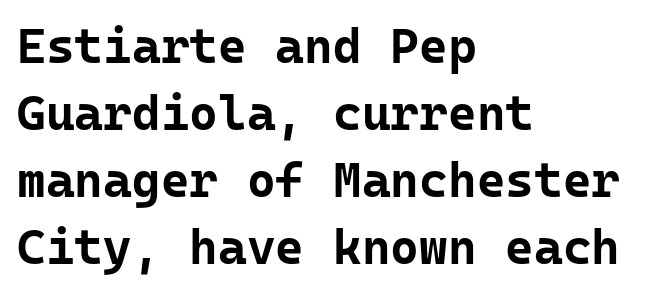
{"serif": "no", "italic": "no", "bold": "yes", "weight": "bold", "width": "normal", "stroke_contrast": "low", "x_height": "medium", "monospaced": "yes", "underline": "no", "align": "left", "line_spacing": "normal", "line_spacing_ratio": 1.37, "letter_spacing": "normal", "letter_spacing_em": 0.0, "glyph_px": 49}
